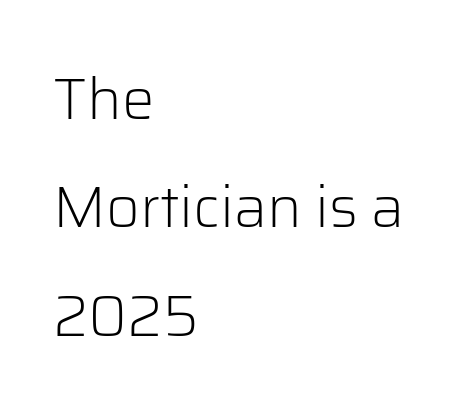
{"serif": "no", "italic": "no", "bold": "no", "weight": "light", "width": "normal", "stroke_contrast": "low", "x_height": "medium", "monospaced": "no", "underline": "no", "align": "left", "line_spacing_ratio": 1.87, "letter_spacing": "normal", "letter_spacing_em": 0.0, "glyph_px": 58}
